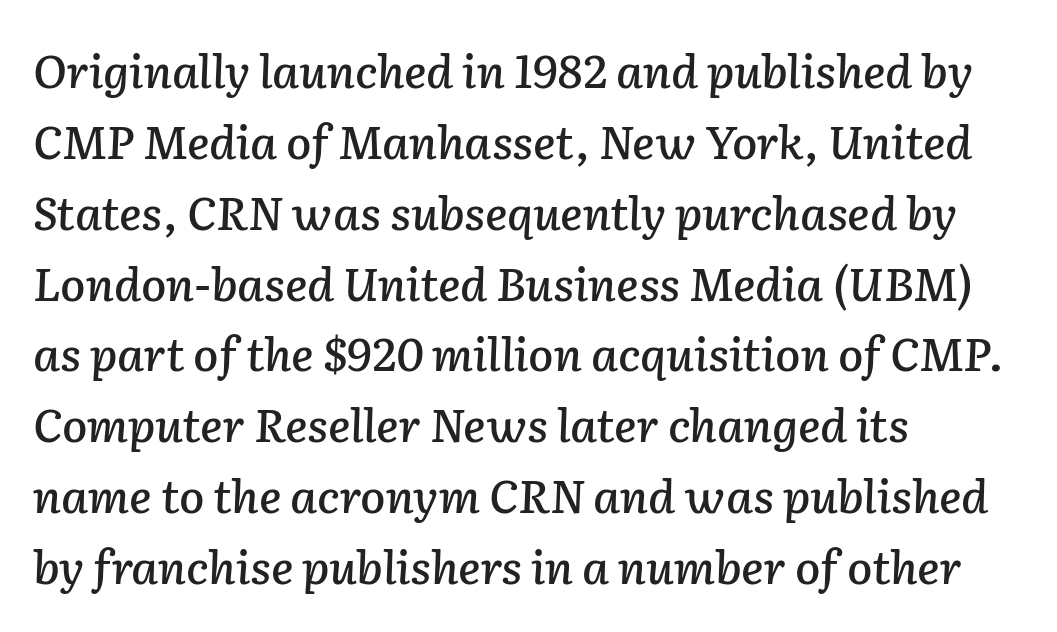
Q: Is the text italic (slanted)? A: Yes, it leans right by about 2 degrees.
Q: Is the text underlined? A: No.
Q: How is the paragraph aligned? A: Left-aligned.
Q: Is the spacing between letters normal or unusually wide? A: Normal.
Q: Is the spacing between lines tight, normal or loose? A: Normal.
Q: Width (condensed, normal, or wide)? A: Normal.
Q: Stroke contrast? A: Low.
Q: x-height? A: Medium.
Q: Monospaced? A: No.
